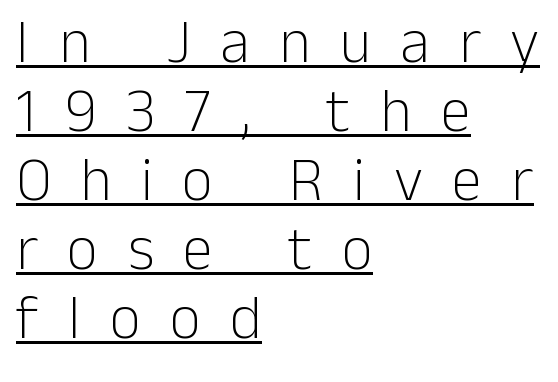
The text was rendered using a sans face with plain stroke endings. What decoration does the sample have? An underline. Think of a printed novel: that variable character pitch is what you see here. Do the letters lean? They stand straight. In CSS terms this would be text-align: left.
